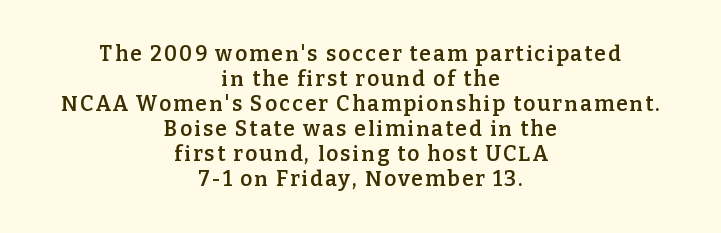
{"italic": "no", "bold": "semi", "underline": "no", "align": "center", "line_spacing_ratio": 1.19, "glyph_px": 21}
